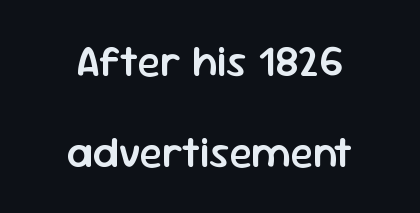
Each new line begins a long way beneath the previous one. Serif or sans? Sans — the stroke terminals are bare. There is no visible air inserted between adjacent glyphs. These lines are centered, leaving both edges ragged. The passage shown is not underscored anywhere. Spacing verdict: proportional, widths tailored to each character.
